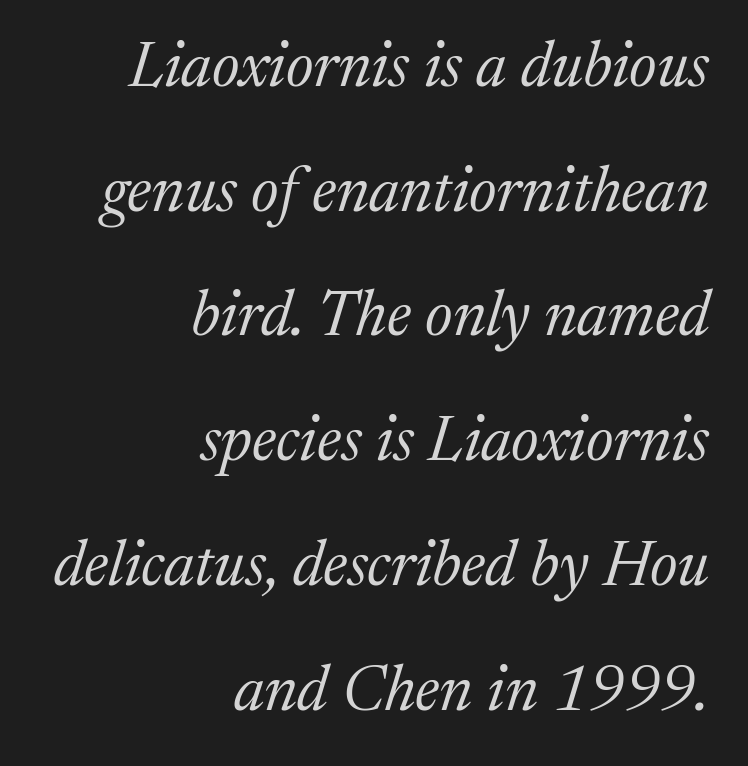
The image shows 63 px regular-weight serif type, italic (leaning right); set right-aligned, loose line spacing (1.98x), normal letter spacing, not underlined; medium stroke contrast and a medium x-height.
